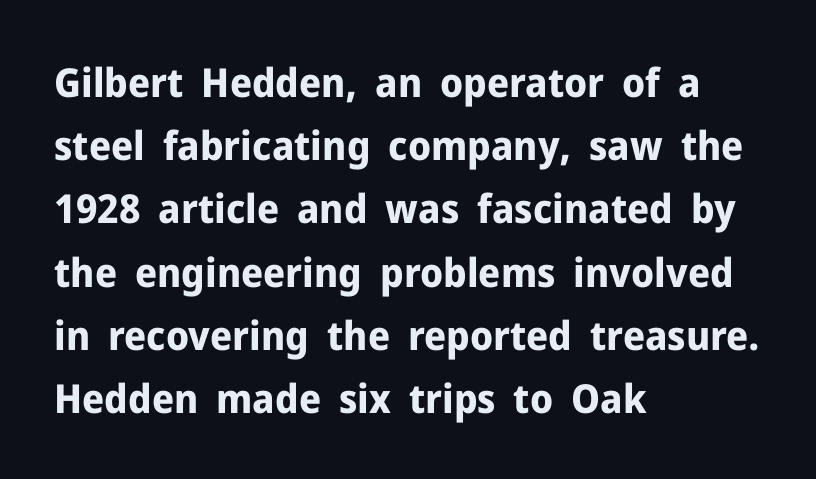
Q: Is the text bold? A: Yes.
Q: Is the text italic (slanted)? A: No, it is upright.
Q: Is the typeface a serif or a sans-serif typeface? A: Sans-serif.
Q: Is the text underlined? A: No.
Q: How is the paragraph aligned? A: Left-aligned.
Q: Is the spacing between letters normal or unusually wide? A: Normal.
Q: Is the spacing between lines tight, normal or loose? A: Normal.
Q: Width (condensed, normal, or wide)? A: Normal.
Q: Stroke contrast? A: Low.
Q: x-height? A: Medium.
Q: Monospaced? A: No.
